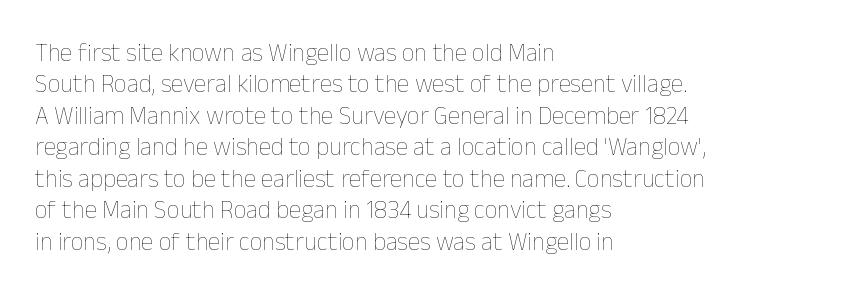
Q: Is the text bold? A: No.
Q: Is the text italic (slanted)? A: No, it is upright.
Q: Is the text underlined? A: No.
Q: How is the paragraph aligned? A: Left-aligned.
Q: Is the spacing between letters normal or unusually wide? A: Normal.
Q: Is the spacing between lines tight, normal or loose? A: Normal.
